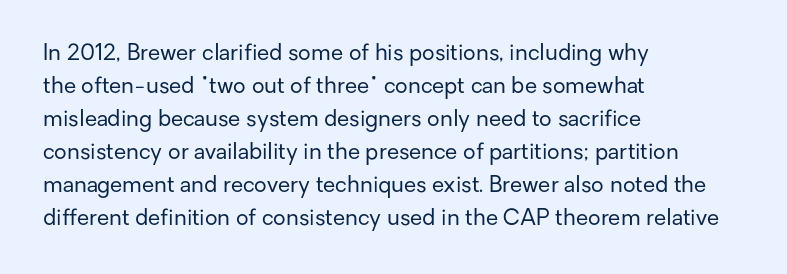
In terms of leading, this rendering sits right in the middle. Quick note: not italic, upright. Stems here are at most as thick as an everyday book face. Letter spacing: default.
